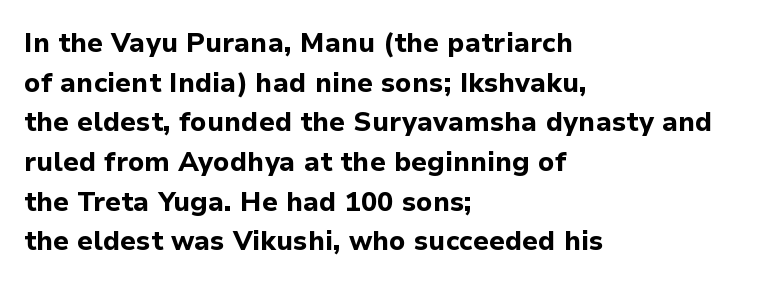
The image shows 27 px bold type, upright; set left-aligned, normal line spacing (1.47x), normal letter spacing, not underlined.
